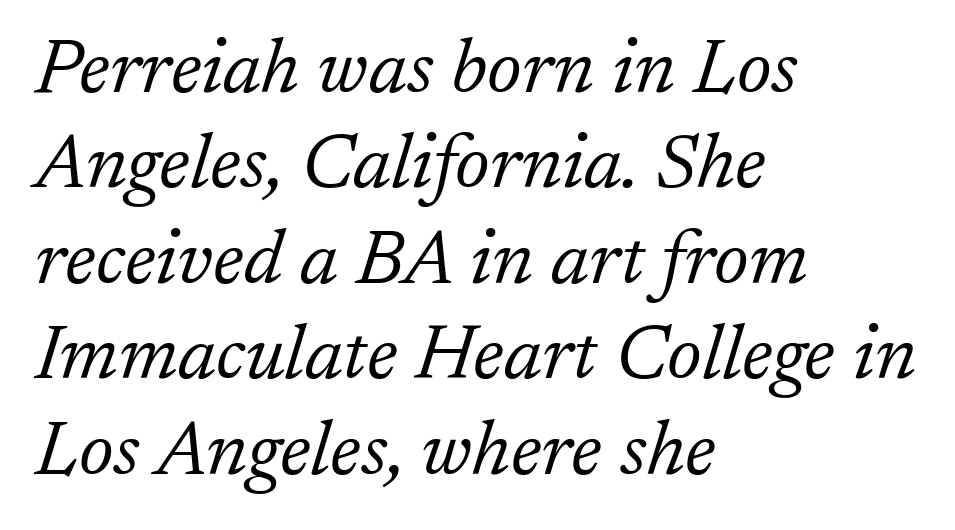
Q: Is the text bold? A: No.
Q: Is the text italic (slanted)? A: Yes, it leans right by about 17 degrees.
Q: Is the typeface a serif or a sans-serif typeface? A: Serif.
Q: Is the text underlined? A: No.
Q: How is the paragraph aligned? A: Left-aligned.
Q: Is the spacing between letters normal or unusually wide? A: Normal.
Q: Width (condensed, normal, or wide)? A: Normal.
Q: Stroke contrast? A: Low.
Q: x-height? A: Medium.
Q: Monospaced? A: No.
